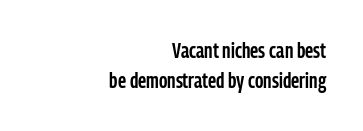
{"italic": "no", "bold": "semi", "underline": "no", "align": "right", "line_spacing": "normal", "line_spacing_ratio": 1.43, "letter_spacing": "normal", "letter_spacing_em": 0.0, "glyph_px": 21}
